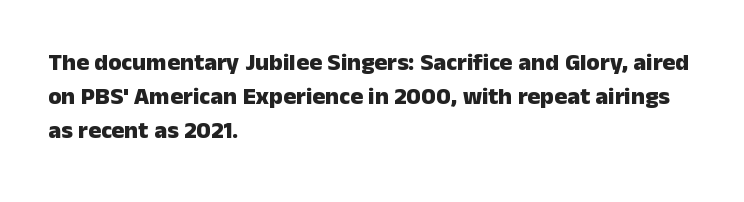
{"italic": "no", "bold": "yes", "underline": "no", "align": "left", "line_spacing": "normal", "line_spacing_ratio": 1.42, "letter_spacing": "normal", "letter_spacing_em": 0.0, "glyph_px": 24}
